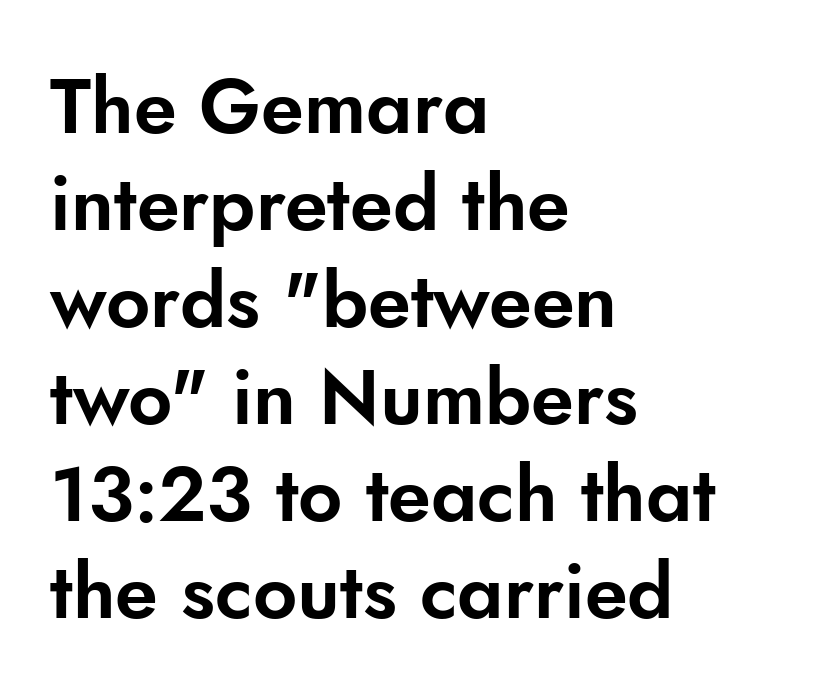
{"serif": "no", "italic": "no", "width": "normal", "stroke_contrast": "low", "x_height": "small", "monospaced": "no", "underline": "no", "align": "left", "line_spacing": "normal", "line_spacing_ratio": 1.26, "letter_spacing": "normal", "letter_spacing_em": 0.0, "glyph_px": 77}
